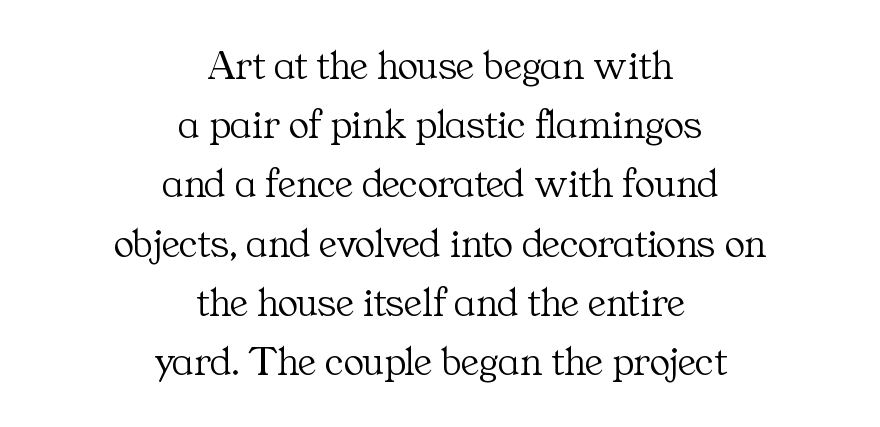
{"serif": "yes", "italic": "no", "bold": "no", "weight": "light", "width": "normal", "stroke_contrast": "medium", "x_height": "medium", "monospaced": "no", "underline": "no", "align": "center", "line_spacing": "normal", "line_spacing_ratio": 1.41, "letter_spacing": "normal", "letter_spacing_em": 0.0, "glyph_px": 42}
